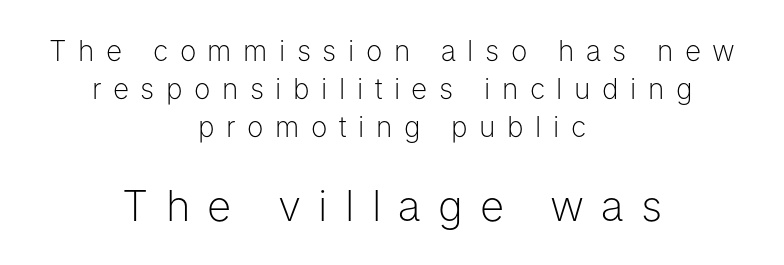
The image shows 42 px light sans-serif type, upright; set centered, normal line spacing (1.35x), unusually wide letter spacing (+0.41 em), not underlined; the second (bottom) block is 1.5x larger; low stroke contrast and a medium x-height.
